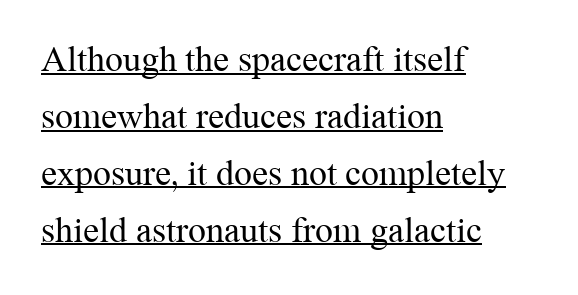
A light-to-regular cut is what we see here. Regarding leading, the lines here are spaced in the standard way. Compared with typical body copy, the letter spacing here is the same. Ascenders rise straight up at ninety degrees.
